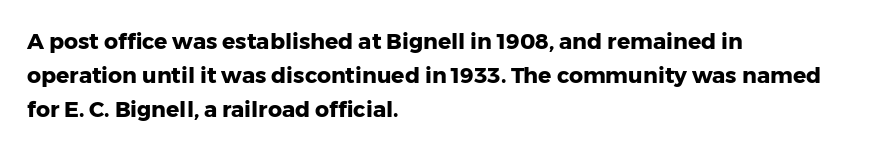
The image shows 22 px bold type, upright; set left-aligned, normal line spacing (1.54x), normal letter spacing, not underlined.
